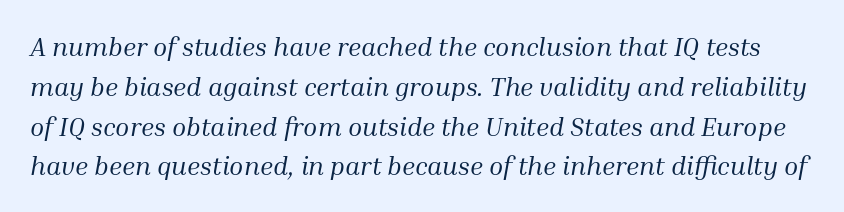
Q: Is the text bold? A: No.
Q: Is the text italic (slanted)? A: Yes, it leans right by about 10 degrees.
Q: Is the text underlined? A: No.
Q: Is the spacing between letters normal or unusually wide? A: Normal.
Q: Is the spacing between lines tight, normal or loose? A: Normal.
